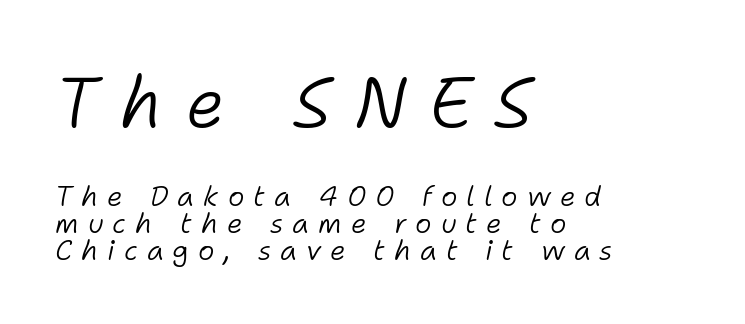
{"italic": "yes", "lean": "right", "slant_degrees": 11, "bold": "no", "weight": "light", "width": "normal", "stroke_contrast": "low", "x_height": "medium", "monospaced": "no", "underline": "no", "align": "left", "line_spacing": "tight", "line_spacing_ratio": 0.95, "letter_spacing": "wide", "letter_spacing_em": 0.32, "larger_block": "first", "size_ratio": 2.5, "glyph_px": 70}
